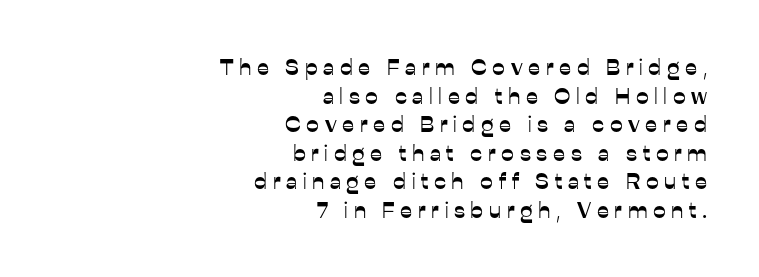
The passage shown has open, widely tracked lettering throughout. Anything drawn beneath the words? Only blank space. Quick note: not italic, upright. Where is the straight margin? On the right.
